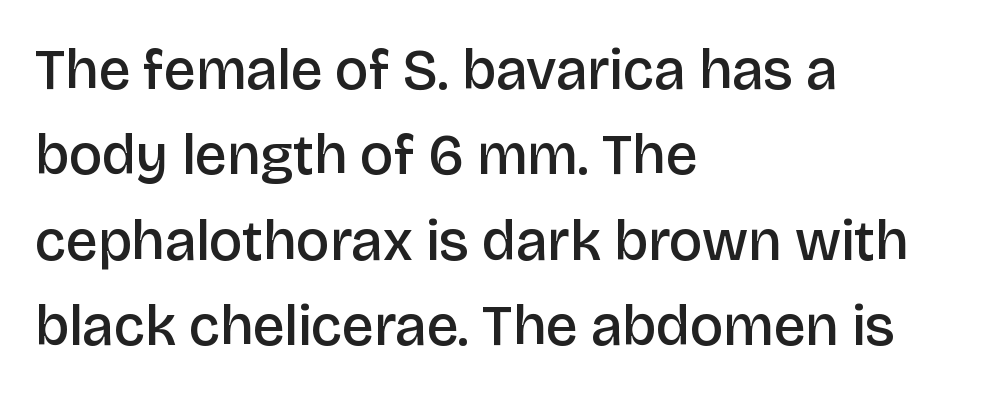
Q: Is the text bold? A: Semi-bold.
Q: Is the text italic (slanted)? A: No, it is upright.
Q: Is the typeface a serif or a sans-serif typeface? A: Sans-serif.
Q: Is the text underlined? A: No.
Q: How is the paragraph aligned? A: Left-aligned.
Q: Is the spacing between letters normal or unusually wide? A: Normal.
Q: Is the spacing between lines tight, normal or loose? A: Normal.
Q: Width (condensed, normal, or wide)? A: Normal.
Q: Stroke contrast? A: Low.
Q: x-height? A: Large.
Q: Monospaced? A: No.
